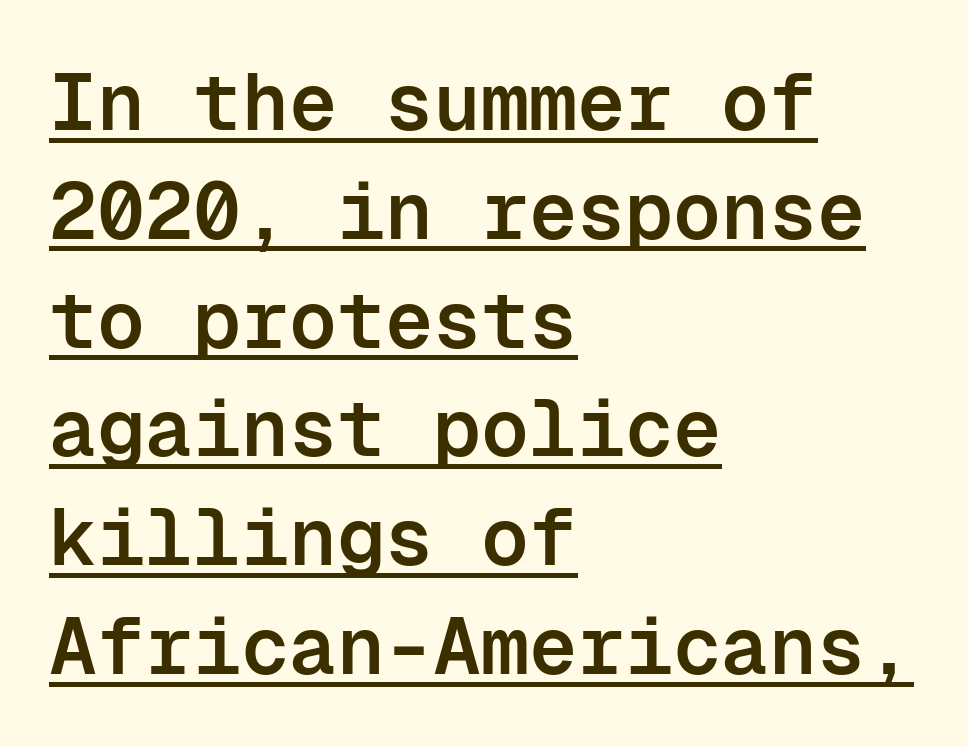
{"serif": "no", "italic": "no", "bold": "semi", "weight": "semibold", "width": "normal", "stroke_contrast": "low", "x_height": "medium", "monospaced": "yes", "underline": "yes", "align": "left", "line_spacing": "normal", "line_spacing_ratio": 1.36, "letter_spacing": "normal", "letter_spacing_em": 0.0, "glyph_px": 80}
